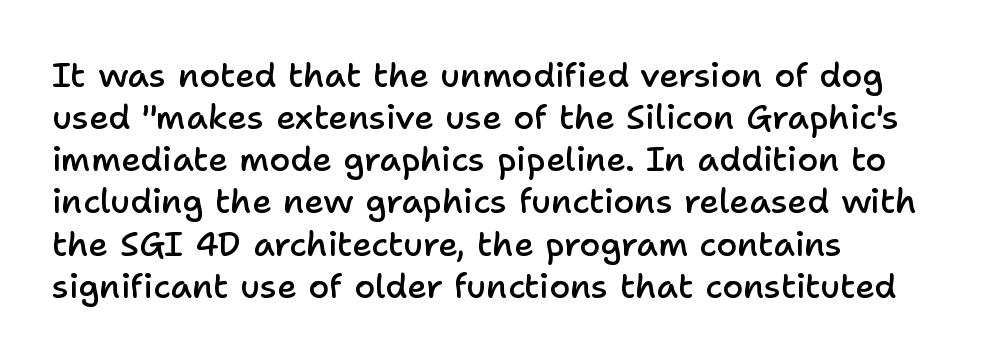
Q: Is the text bold? A: Semi-bold.
Q: Is the text italic (slanted)? A: No, it is upright.
Q: Is the typeface a serif or a sans-serif typeface? A: Sans-serif.
Q: Is the text underlined? A: No.
Q: How is the paragraph aligned? A: Left-aligned.
Q: Is the spacing between letters normal or unusually wide? A: Normal.
Q: Width (condensed, normal, or wide)? A: Normal.
Q: Stroke contrast? A: Low.
Q: x-height? A: Medium.
Q: Monospaced? A: No.
